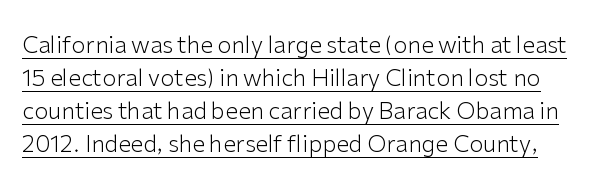
The image shows 23 px text type, upright; set normal line spacing (1.43x), normal letter spacing, underlined.
